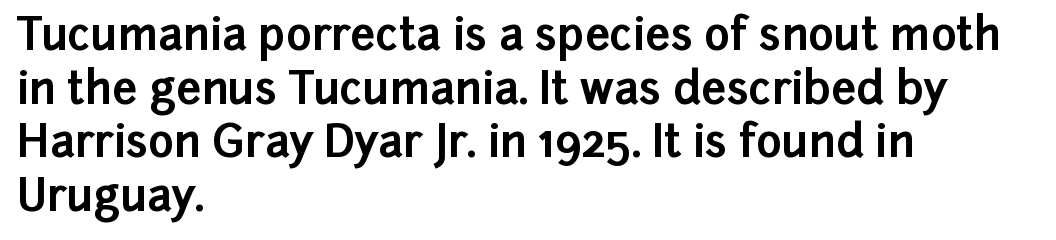
The lettering stays uniformly vertical, giving the passage a roman look. Varying glyph widths throughout — classic text-font behaviour. The compositor pushed each line to the left boundary. To sum up the face: it is a sans, with no serifs.
